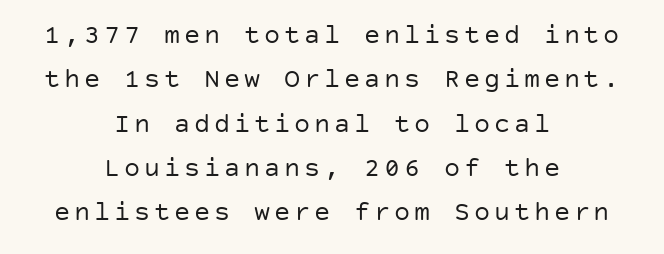
Weight: in the light-to-regular range. Is there much room between lines? A standard amount, neither cramped nor airy. Just letters on the line, the space beneath them empty. The rendering positions every line midway between the sides. These lines were composed using upright roman letters.
